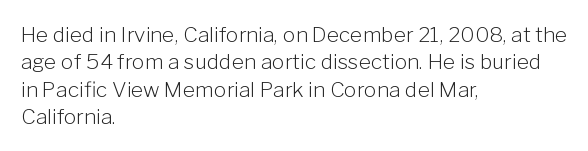
The image shows 21 px text type, upright; set left-aligned, normal line spacing (1.3x), normal letter spacing, not underlined.
